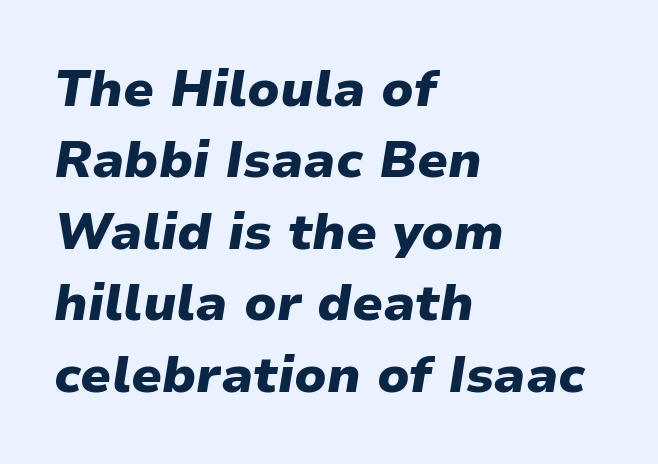
The image shows 51 px heavy type, italic (leaning right); set left-aligned, normal line spacing (1.4x), normal letter spacing, not underlined; low stroke contrast and a medium x-height.
